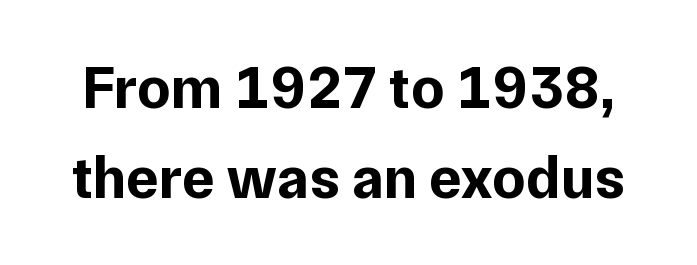
The image shows 60 px bold sans-serif type, upright; set normal line spacing (1.5x), normal letter spacing, not underlined; low stroke contrast and a medium x-height.
